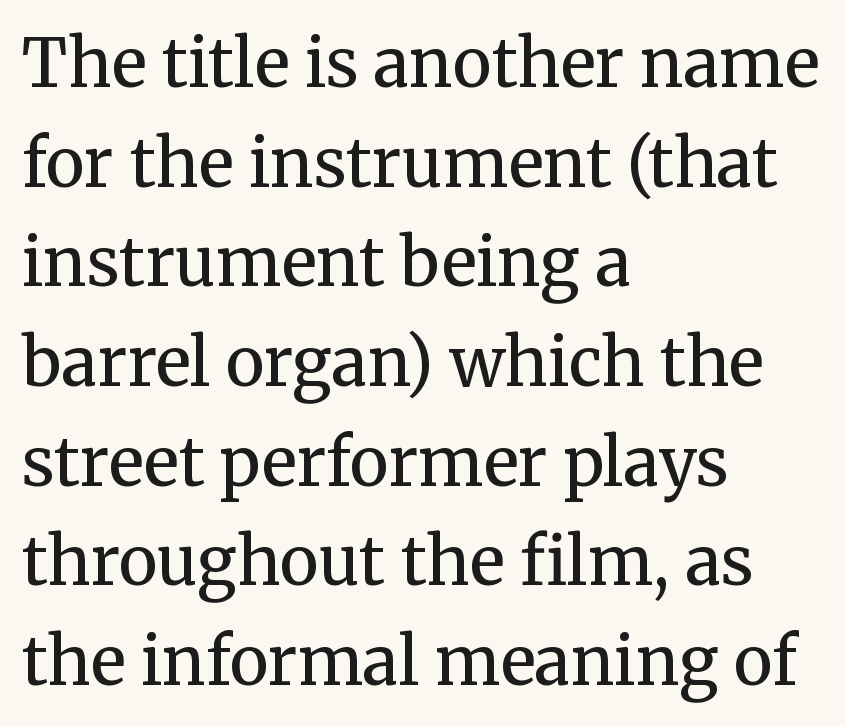
Q: Is the text bold? A: No.
Q: Is the text italic (slanted)? A: No, it is upright.
Q: Is the typeface a serif or a sans-serif typeface? A: Serif.
Q: Is the text underlined? A: No.
Q: How is the paragraph aligned? A: Left-aligned.
Q: Is the spacing between letters normal or unusually wide? A: Normal.
Q: Is the spacing between lines tight, normal or loose? A: Normal.
Q: Width (condensed, normal, or wide)? A: Normal.
Q: Stroke contrast? A: Medium.
Q: x-height? A: Medium.
Q: Monospaced? A: No.
